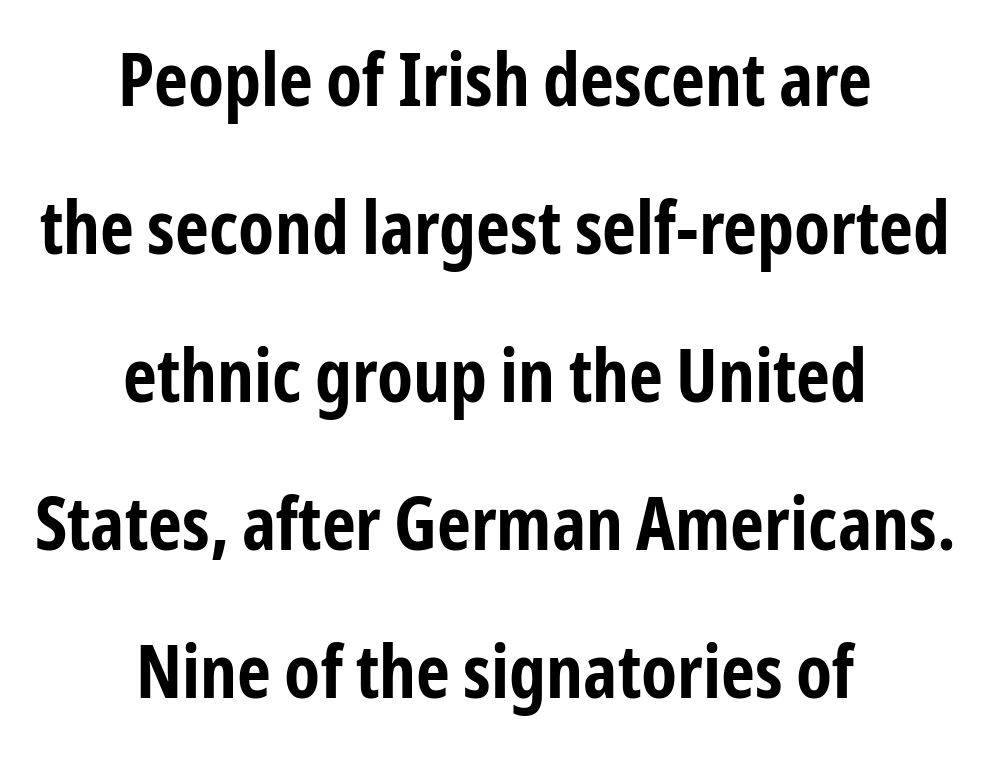
{"serif": "no", "italic": "no", "bold": "yes", "weight": "bold", "width": "condensed", "stroke_contrast": "low", "x_height": "medium", "monospaced": "no", "underline": "no", "align": "center", "line_spacing": "loose", "line_spacing_ratio": 2.0, "letter_spacing": "normal", "letter_spacing_em": 0.0, "glyph_px": 74}
